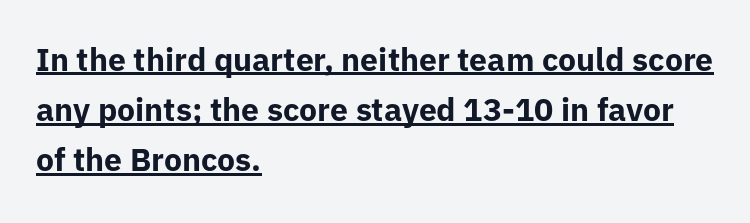
{"serif": "no", "italic": "no", "bold": "yes", "weight": "bold", "width": "normal", "stroke_contrast": "low", "x_height": "medium", "monospaced": "no", "underline": "yes", "align": "left", "line_spacing": "normal", "line_spacing_ratio": 1.57, "letter_spacing": "normal", "letter_spacing_em": 0.0, "glyph_px": 32}
